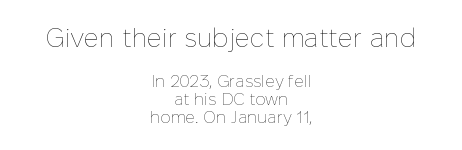
{"italic": "no", "bold": "no", "underline": "no", "align": "center", "line_spacing": "tight", "line_spacing_ratio": 1.05, "letter_spacing": "normal", "letter_spacing_em": 0.0, "larger_block": "first", "size_ratio": 1.53, "glyph_px": 26}
